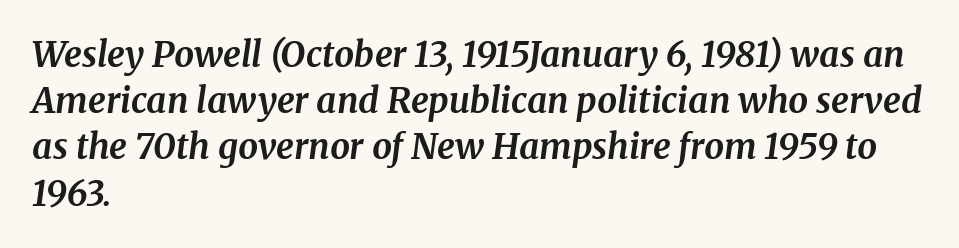
The image shows 35 px bold serif type, italic (leaning right); set left-aligned, normal line spacing (1.32x), normal letter spacing, not underlined; medium stroke contrast and a medium x-height.
